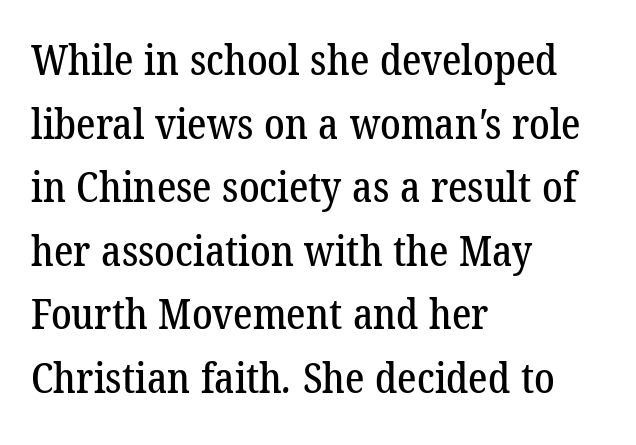
Q: Is the typeface a serif or a sans-serif typeface? A: Serif.
Q: Is the text underlined? A: No.
Q: How is the paragraph aligned? A: Left-aligned.
Q: Is the spacing between letters normal or unusually wide? A: Normal.
Q: Is the spacing between lines tight, normal or loose? A: Normal.
Q: Width (condensed, normal, or wide)? A: Normal.
Q: Stroke contrast? A: Low.
Q: x-height? A: Medium.
Q: Monospaced? A: No.
